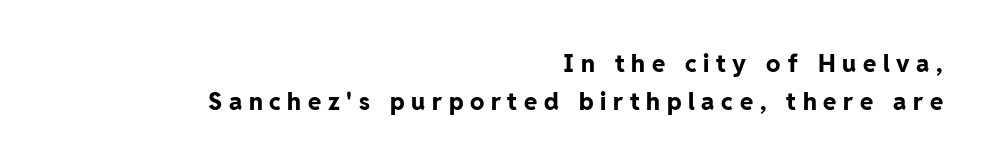
Q: Is the text bold? A: Yes.
Q: Is the text italic (slanted)? A: No, it is upright.
Q: Is the text underlined? A: No.
Q: How is the paragraph aligned? A: Right-aligned.
Q: Is the spacing between letters normal or unusually wide? A: Unusually wide.
Q: Is the spacing between lines tight, normal or loose? A: Normal.
